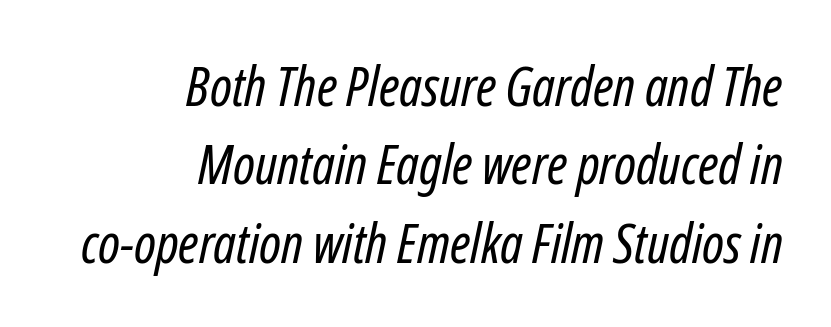
Letters have the restrained weight of plain body copy at most. Tracking here is standard; glyphs follow each other at the usual distance. A typesetter would call this proportional, since set widths differ per character. Anything drawn beneath the words? Only blank space.
